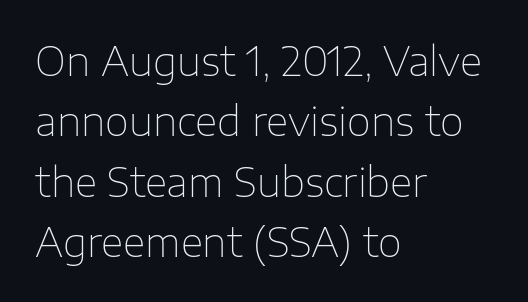
Q: Is the text bold? A: No.
Q: Is the text italic (slanted)? A: No, it is upright.
Q: Is the typeface a serif or a sans-serif typeface? A: Sans-serif.
Q: Is the text underlined? A: No.
Q: How is the paragraph aligned? A: Left-aligned.
Q: Is the spacing between letters normal or unusually wide? A: Normal.
Q: Is the spacing between lines tight, normal or loose? A: Normal.
Q: Width (condensed, normal, or wide)? A: Normal.
Q: Stroke contrast? A: Low.
Q: x-height? A: Medium.
Q: Monospaced? A: No.
